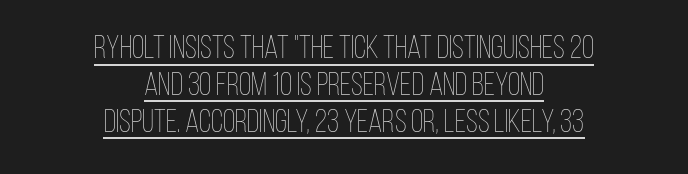
Inter-character spacing is left at the font's built-in metrics. A roman cut, with each character standing at attention. You could not count columns in this text — the font is proportionally spaced. No heavy texture on the line: the type isn't bold.
